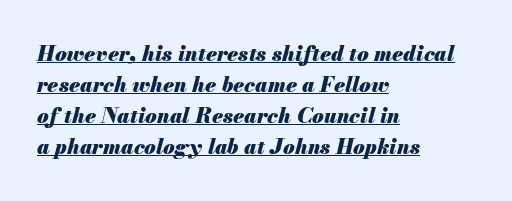
The image shows 21 px bold type, italic (leaning right); set left-aligned, normal line spacing (1.48x), normal letter spacing, underlined.
